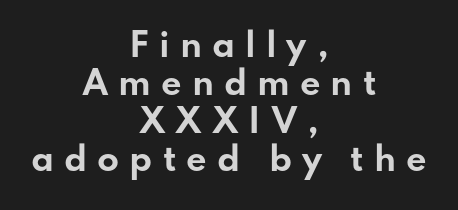
The image shows 32 px bold, wide sans-serif type, upright; set centered, line spacing 1.19x, unusually wide letter spacing (+0.31 em), not underlined; low stroke contrast and a small x-height.
